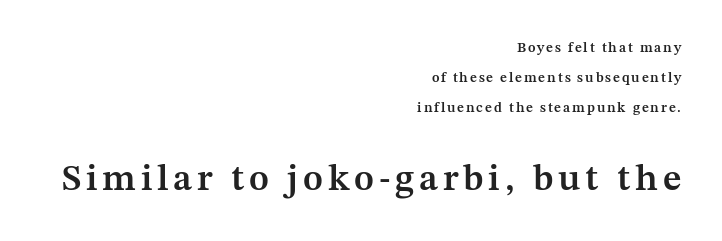
{"serif": "yes", "italic": "no", "bold": "semi", "weight": "semibold", "width": "normal", "stroke_contrast": "medium", "x_height": "medium", "monospaced": "no", "underline": "no", "align": "right", "line_spacing": "loose", "line_spacing_ratio": 2.16, "larger_block": "second", "size_ratio": 2.64, "glyph_px": 37}
